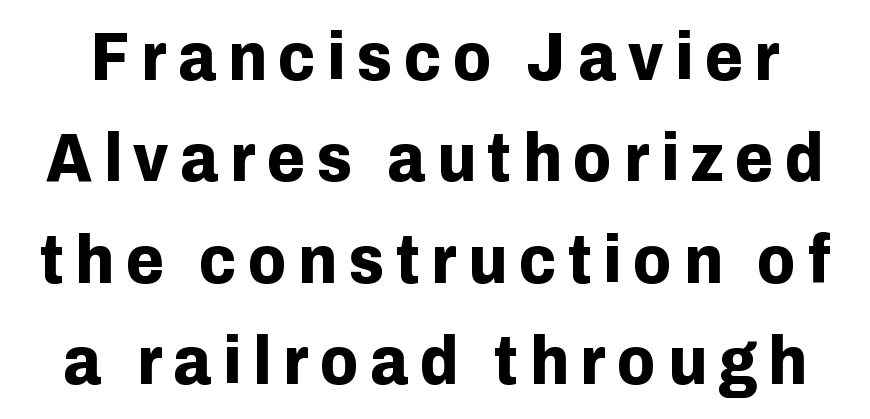
The image shows 69 px bold sans-serif type, upright; set normal line spacing (1.47x), not underlined; low stroke contrast and a medium x-height.
